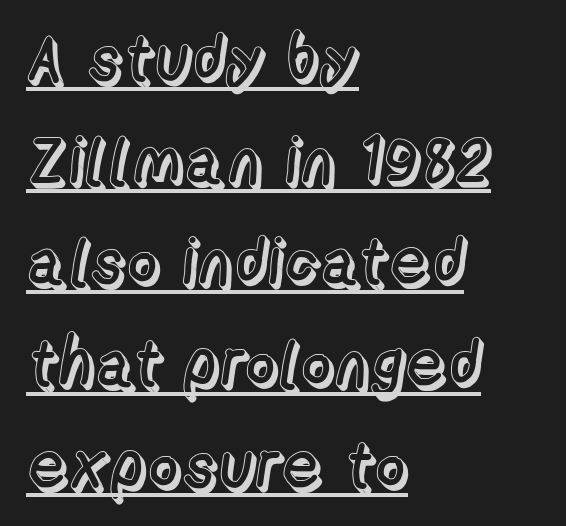
The image shows 66 px text type; set left-aligned, normal line spacing (1.54x), normal letter spacing, underlined; a medium x-height.
